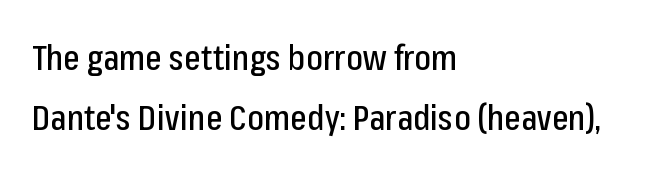
Q: Is the text italic (slanted)? A: No, it is upright.
Q: Is the typeface a serif or a sans-serif typeface? A: Sans-serif.
Q: Is the text underlined? A: No.
Q: How is the paragraph aligned? A: Left-aligned.
Q: Is the spacing between letters normal or unusually wide? A: Normal.
Q: Width (condensed, normal, or wide)? A: Condensed.
Q: Stroke contrast? A: Low.
Q: x-height? A: Medium.
Q: Monospaced? A: No.
